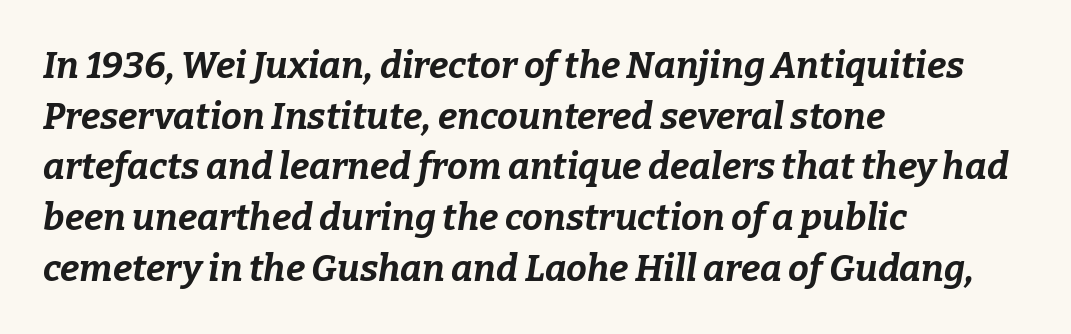
Q: Is the text bold? A: Yes.
Q: Is the text italic (slanted)? A: Yes, it leans right by about 9 degrees.
Q: Is the text underlined? A: No.
Q: How is the paragraph aligned? A: Left-aligned.
Q: Is the spacing between letters normal or unusually wide? A: Normal.
Q: Is the spacing between lines tight, normal or loose? A: Normal.
Q: Width (condensed, normal, or wide)? A: Normal.
Q: Stroke contrast? A: Low.
Q: x-height? A: Medium.
Q: Monospaced? A: No.
